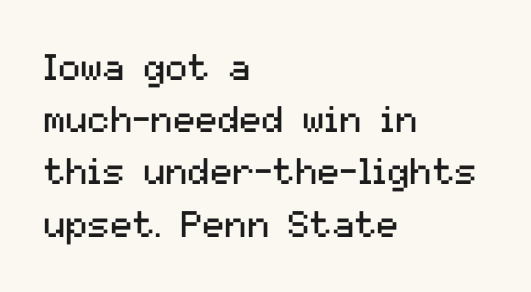
{"serif": "no", "italic": "no", "bold": "no", "weight": "regular", "width": "normal", "stroke_contrast": "medium", "x_height": "medium", "monospaced": "no", "underline": "no", "align": "left", "line_spacing": "normal", "line_spacing_ratio": 1.41, "letter_spacing": "normal", "letter_spacing_em": 0.0, "glyph_px": 37}
